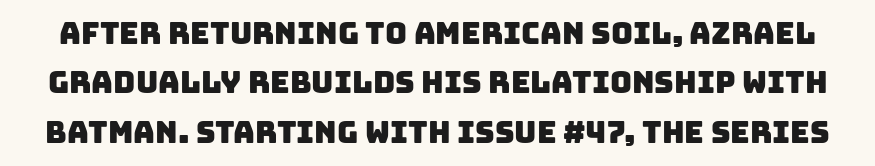
{"serif": "no", "width": "normal", "stroke_contrast": "low", "x_height": "large", "monospaced": "no", "underline": "no", "line_spacing": "normal", "line_spacing_ratio": 1.65, "letter_spacing": "normal", "letter_spacing_em": 0.0, "glyph_px": 30}
